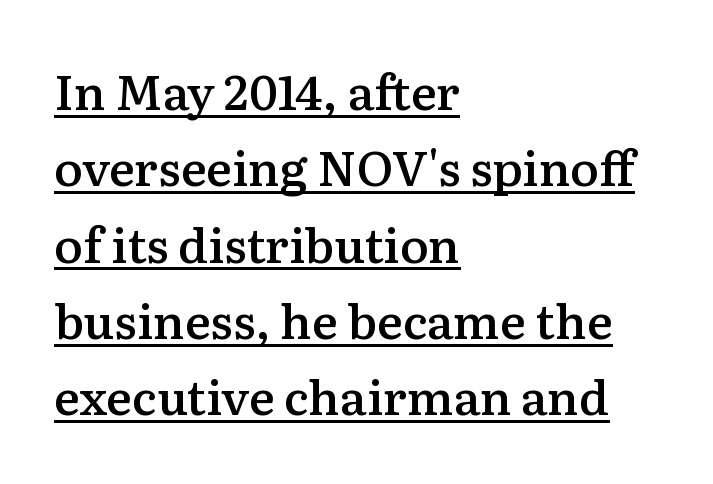
{"serif": "yes", "italic": "no", "bold": "semi", "weight": "semibold", "width": "normal", "stroke_contrast": "medium", "x_height": "medium", "monospaced": "no", "underline": "yes", "align": "left", "line_spacing": "normal", "line_spacing_ratio": 1.59, "letter_spacing": "normal", "letter_spacing_em": 0.0, "glyph_px": 48}
